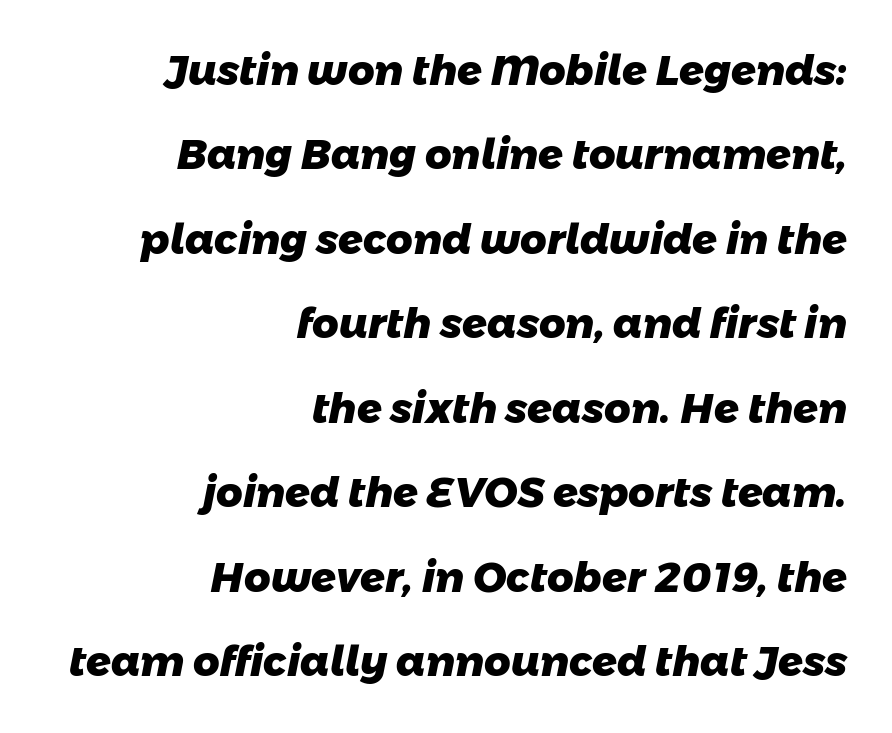
{"serif": "no", "bold": "yes", "weight": "heavy", "width": "normal", "stroke_contrast": "low", "x_height": "medium", "monospaced": "no", "underline": "no", "align": "right", "line_spacing": "loose", "line_spacing_ratio": 2.06, "letter_spacing": "normal", "letter_spacing_em": 0.0, "glyph_px": 41}
